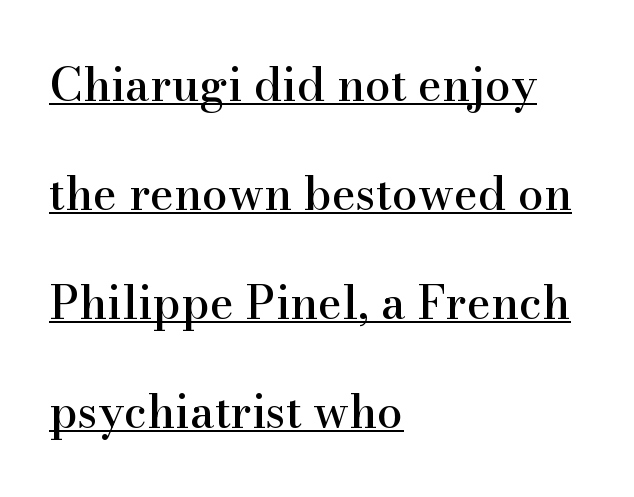
Q: Is the text italic (slanted)? A: No, it is upright.
Q: Is the typeface a serif or a sans-serif typeface? A: Serif.
Q: Is the text underlined? A: Yes.
Q: How is the paragraph aligned? A: Left-aligned.
Q: Is the spacing between letters normal or unusually wide? A: Normal.
Q: Is the spacing between lines tight, normal or loose? A: Loose.
Q: Width (condensed, normal, or wide)? A: Normal.
Q: Stroke contrast? A: High.
Q: x-height? A: Small.
Q: Monospaced? A: No.
